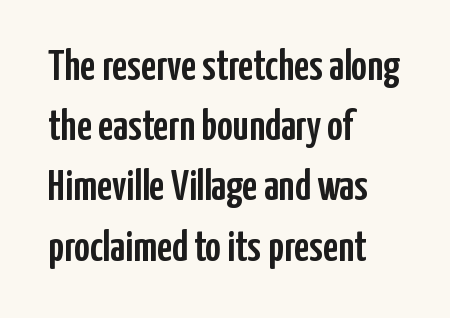
{"serif": "no", "italic": "no", "width": "condensed", "stroke_contrast": "low", "x_height": "medium", "monospaced": "no", "underline": "no", "align": "left", "line_spacing": "normal", "line_spacing_ratio": 1.4, "letter_spacing": "normal", "letter_spacing_em": 0.0, "glyph_px": 43}
